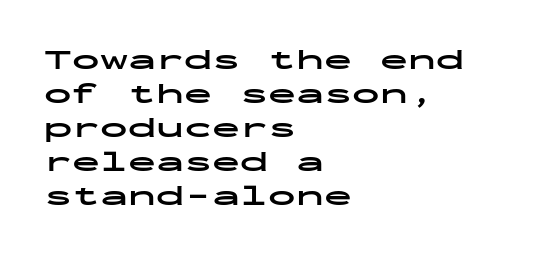
The image shows 28 px bold, wide sans-serif type, upright, monospaced; set left-aligned, line spacing 1.21x, normal letter spacing, not underlined; low stroke contrast and a medium x-height.
